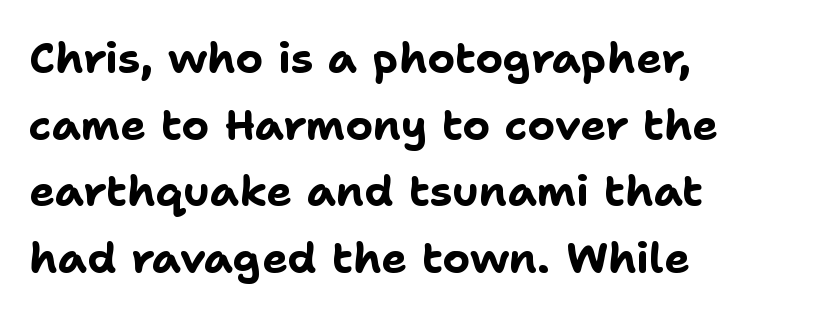
{"serif": "no", "italic": "no", "bold": "yes", "weight": "bold", "width": "normal", "stroke_contrast": "low", "x_height": "medium", "monospaced": "no", "underline": "no", "align": "left", "line_spacing": "normal", "line_spacing_ratio": 1.55, "letter_spacing": "normal", "letter_spacing_em": 0.0, "glyph_px": 43}
